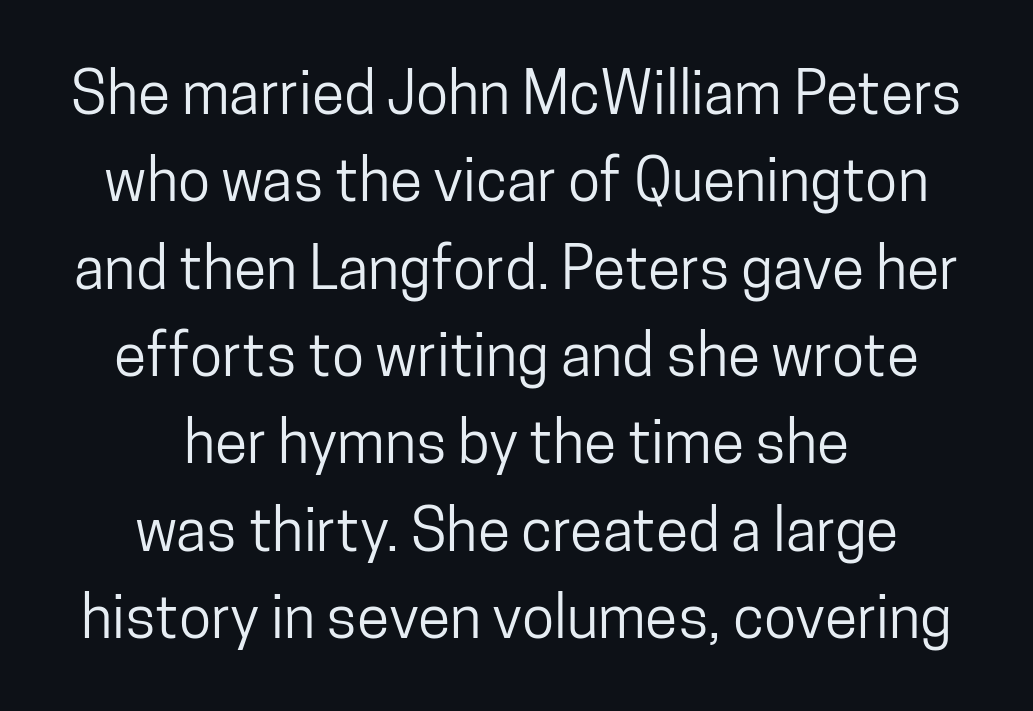
{"serif": "no", "italic": "no", "width": "condensed", "stroke_contrast": "low", "x_height": "medium", "monospaced": "no", "underline": "no", "align": "center", "line_spacing": "normal", "line_spacing_ratio": 1.48, "letter_spacing": "normal", "letter_spacing_em": 0.0, "glyph_px": 59}
